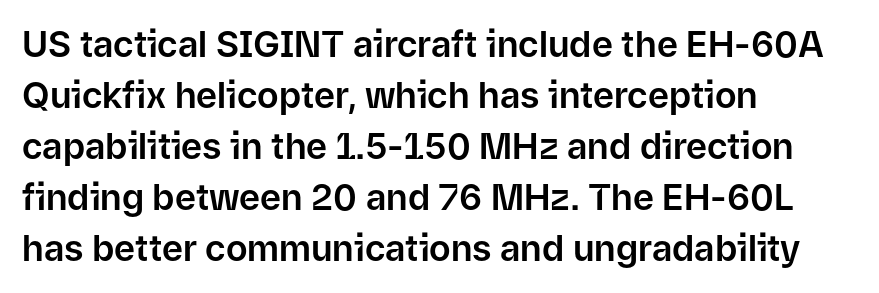
Vertically, the passage feels balanced, rows spaced as you'd expect. The letters sit at their default tracking, neither squeezed nor spread. The passage shown is typed in a proportional face where columns would drift. Glance below the letters and you will spot only blank space. The typeface chosen for these lines omits serifs.
